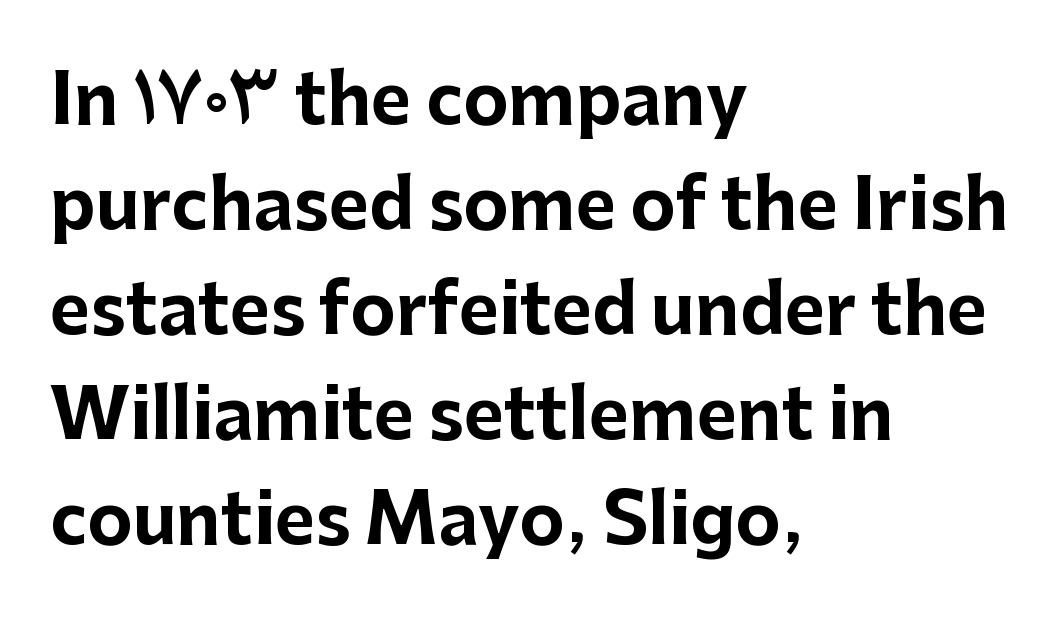
Q: Is the text bold? A: Yes.
Q: Is the text italic (slanted)? A: No, it is upright.
Q: Is the typeface a serif or a sans-serif typeface? A: Sans-serif.
Q: Is the text underlined? A: No.
Q: How is the paragraph aligned? A: Left-aligned.
Q: Is the spacing between letters normal or unusually wide? A: Normal.
Q: Is the spacing between lines tight, normal or loose? A: Normal.
Q: Width (condensed, normal, or wide)? A: Normal.
Q: Stroke contrast? A: Low.
Q: x-height? A: Medium.
Q: Monospaced? A: No.
